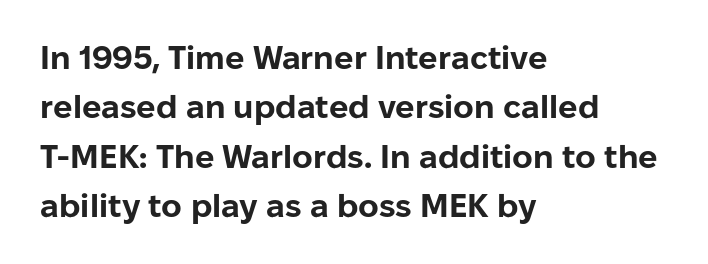
Q: Is the text bold? A: Yes.
Q: Is the text italic (slanted)? A: No, it is upright.
Q: Is the typeface a serif or a sans-serif typeface? A: Sans-serif.
Q: Is the text underlined? A: No.
Q: How is the paragraph aligned? A: Left-aligned.
Q: Is the spacing between letters normal or unusually wide? A: Normal.
Q: Is the spacing between lines tight, normal or loose? A: Normal.
Q: Width (condensed, normal, or wide)? A: Normal.
Q: Stroke contrast? A: Low.
Q: x-height? A: Medium.
Q: Monospaced? A: No.
